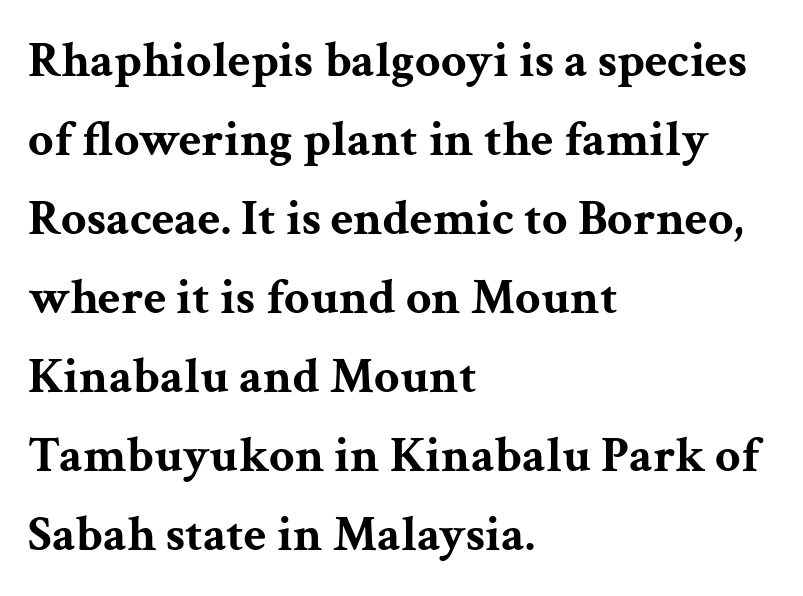
The typeface chosen for these lines features serifs. Underline: absent. The rows are spaced the way most documents space them. Emphasis by weight is at full strength: bold.
